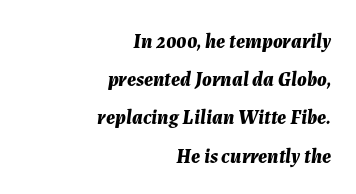
Compared with ordinary roman type, these characters are visibly tilted. Bare-footed words on every line. Honestly, the letter spacing is just normal — you wouldn't notice it. Successive baselines arrive slowly, with a big drop between each. Leftover space on each line is placed entirely before the opening word. Heft: maximum for text — a bold.
